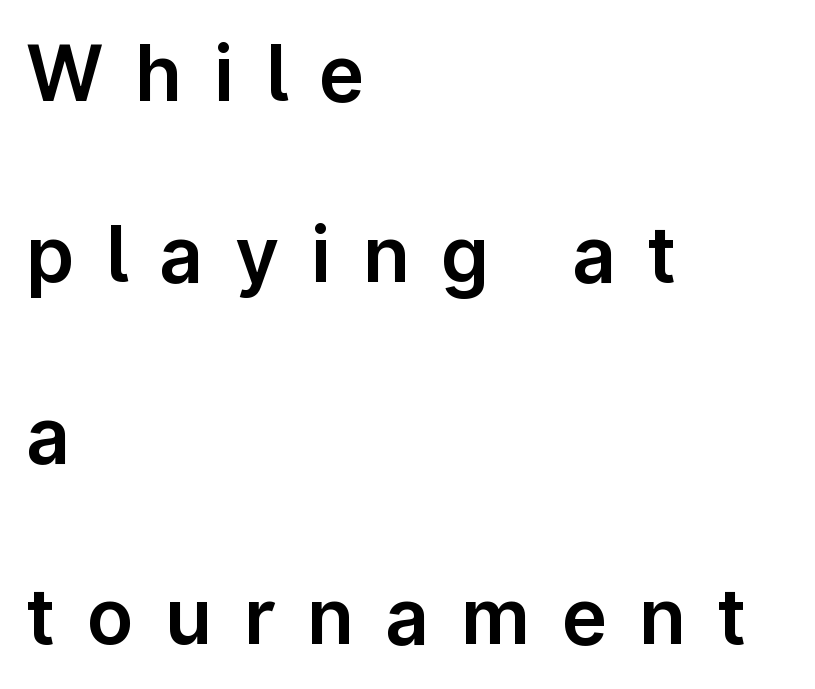
Q: Is the text italic (slanted)? A: No, it is upright.
Q: Is the typeface a serif or a sans-serif typeface? A: Sans-serif.
Q: Is the text underlined? A: No.
Q: How is the paragraph aligned? A: Left-aligned.
Q: Is the spacing between letters normal or unusually wide? A: Unusually wide.
Q: Is the spacing between lines tight, normal or loose? A: Loose.
Q: Width (condensed, normal, or wide)? A: Normal.
Q: Stroke contrast? A: Low.
Q: x-height? A: Medium.
Q: Monospaced? A: No.
